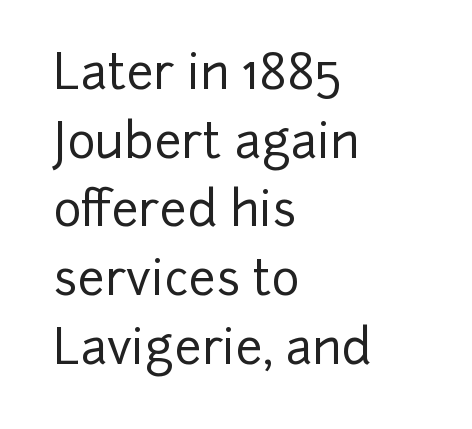
Q: Is the text italic (slanted)? A: No, it is upright.
Q: Is the typeface a serif or a sans-serif typeface? A: Sans-serif.
Q: Is the text underlined? A: No.
Q: How is the paragraph aligned? A: Left-aligned.
Q: Is the spacing between letters normal or unusually wide? A: Normal.
Q: Is the spacing between lines tight, normal or loose? A: Normal.
Q: Width (condensed, normal, or wide)? A: Normal.
Q: Stroke contrast? A: Low.
Q: x-height? A: Medium.
Q: Monospaced? A: No.
